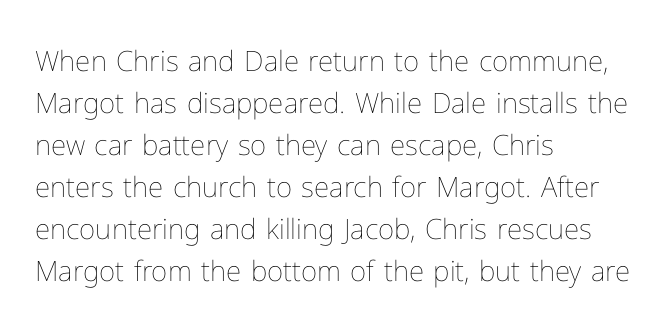
Q: Is the text bold? A: No.
Q: Is the text italic (slanted)? A: No, it is upright.
Q: Is the text underlined? A: No.
Q: How is the paragraph aligned? A: Left-aligned.
Q: Is the spacing between letters normal or unusually wide? A: Normal.
Q: Is the spacing between lines tight, normal or loose? A: Normal.
Q: Width (condensed, normal, or wide)? A: Normal.
Q: Stroke contrast? A: Low.
Q: x-height? A: Medium.
Q: Monospaced? A: No.
